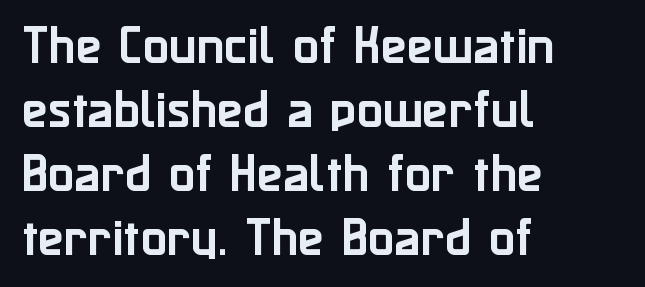
If you drew a line through each stem, it would be perfectly vertical. Vertical spacing — default. The horizontal fit of the characters is conventional and even. The glyphs are unaccompanied by any horizontal stroke below them. These lines are rendered in a variable-pitch font.
